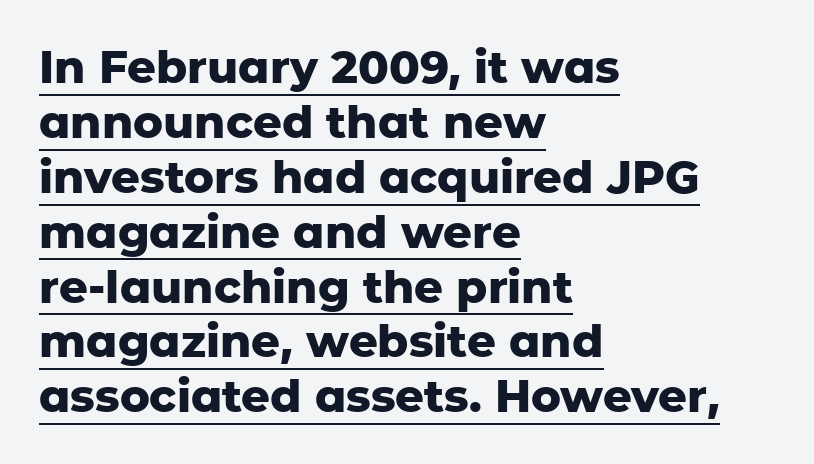
{"serif": "no", "italic": "no", "bold": "yes", "weight": "heavy", "width": "normal", "stroke_contrast": "low", "x_height": "medium", "monospaced": "no", "underline": "yes", "align": "left", "line_spacing_ratio": 1.22, "letter_spacing": "normal", "letter_spacing_em": 0.0, "glyph_px": 45}
